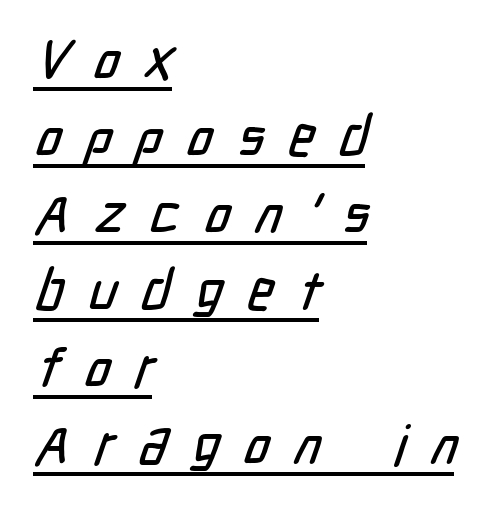
Character widths vary here, with narrow letters taking less room than wide ones. Normally led — the rows are evenly, conventionally spaced. The letterforms stand isolated, each surrounded by extra space. Left-aligned paragraph, ragged on the right.
